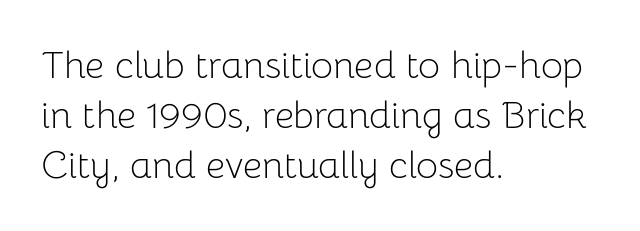
{"serif": "no", "italic": "no", "bold": "no", "weight": "light", "width": "normal", "stroke_contrast": "low", "x_height": "medium", "monospaced": "no", "underline": "no", "align": "left", "line_spacing": "normal", "line_spacing_ratio": 1.31, "letter_spacing": "normal", "letter_spacing_em": 0.0, "glyph_px": 38}
